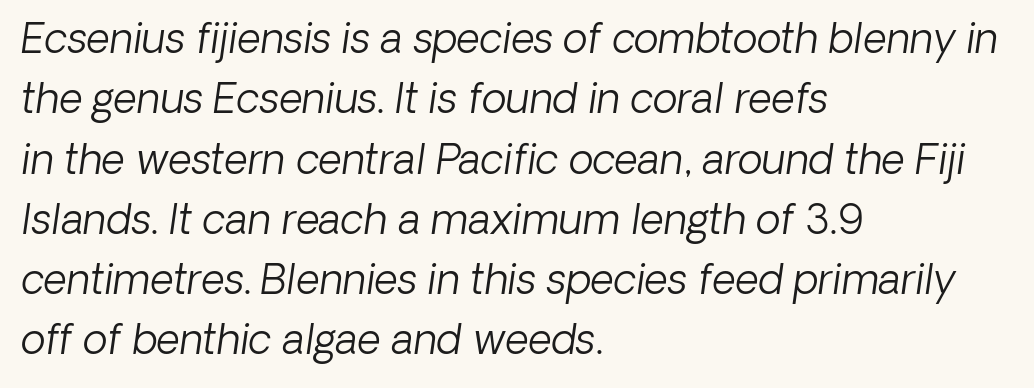
A normal amount of white space separates one row of letters from the next. The specimen reads as italic at a glance. The face used here is rendered with its standard letterfit. Heaviness? Minimal to ordinary, like unemphasized prose. Each line starts at the same left margin while the right side varies. The space directly below the letters is spotless.
